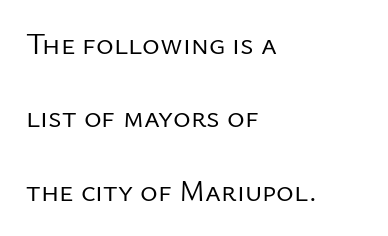
Q: Is the text bold? A: No.
Q: Is the text italic (slanted)? A: No, it is upright.
Q: Is the typeface a serif or a sans-serif typeface? A: Sans-serif.
Q: Is the text underlined? A: No.
Q: How is the paragraph aligned? A: Left-aligned.
Q: Is the spacing between letters normal or unusually wide? A: Normal.
Q: Is the spacing between lines tight, normal or loose? A: Loose.
Q: Width (condensed, normal, or wide)? A: Normal.
Q: Stroke contrast? A: Low.
Q: x-height? A: Medium.
Q: Monospaced? A: No.
